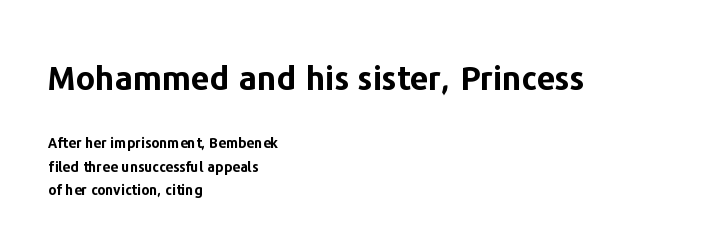
Note: larger setting up top, smaller setting below. Only glyphs here, with clear space below each row. Short note: letters normally spaced. Each letter keeps its own natural width here, so spacing adapts to shape.
